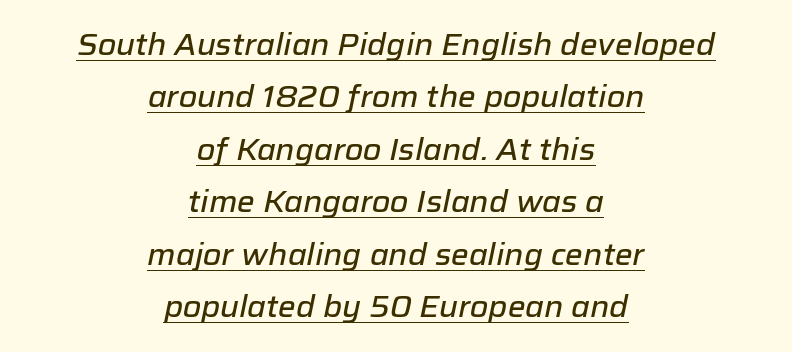
Each letter keeps its own natural width here, so spacing adapts to shape. Compared with a flush-left layout, this one balances lines on the center instead. The glyphs are accompanied by a horizontal stroke just below them. The face used here is rendered with its standard letterfit. Notice how the stems are inclined rather than vertical — that's the hallmark of italics.
